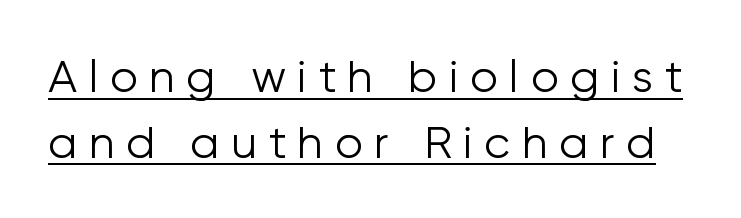
{"serif": "no", "italic": "no", "bold": "no", "weight": "light", "width": "normal", "stroke_contrast": "low", "x_height": "medium", "monospaced": "no", "underline": "yes", "line_spacing": "normal", "line_spacing_ratio": 1.46, "letter_spacing": "wide", "letter_spacing_em": 0.25, "glyph_px": 45}
